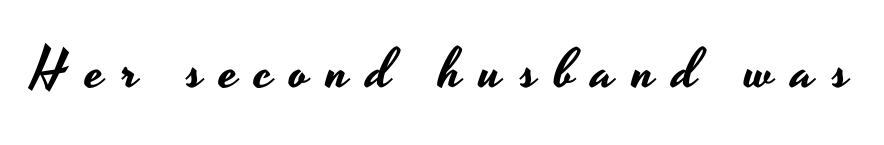
The image shows 56 px wide sans-serif type; set unusually wide letter spacing (+0.31 em), not underlined; low stroke contrast and a small x-height.
